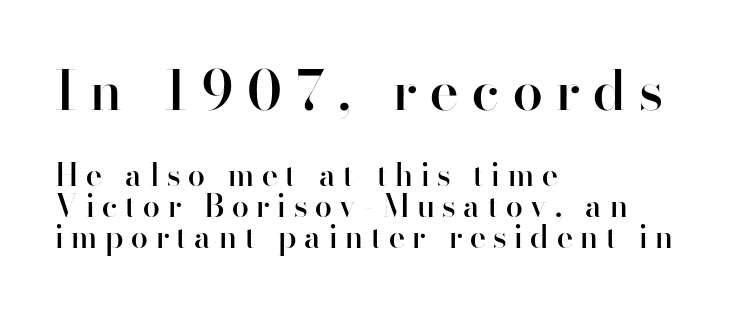
The image shows 55 px semibold sans-serif type, upright; set left-aligned, tight line spacing (1.01x), unusually wide letter spacing (+0.25 em), not underlined; the first (top) block is 1.77x larger; high stroke contrast and a small x-height.
